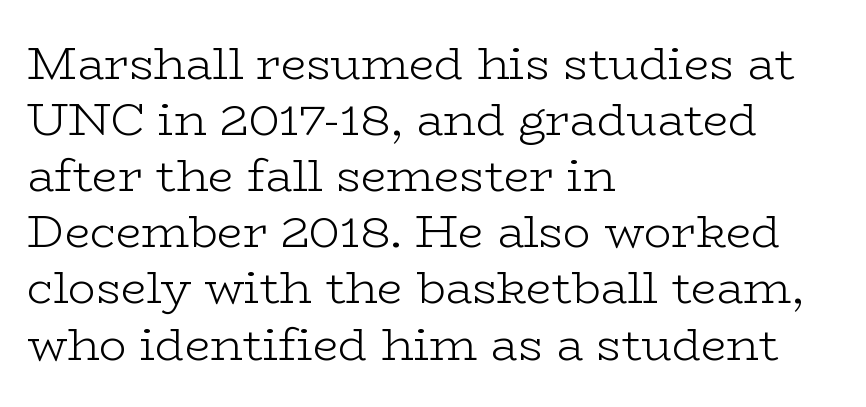
Yep, those are serifs on the letters. Quick note: underline off. If you drew a ruler down the left edge, every line would touch it. Honestly, the letter spacing is just normal — you wouldn't notice it. Tall strokes in this sample are plumb rather than angled. Do the characters align in a grid? No, the font is proportional.
